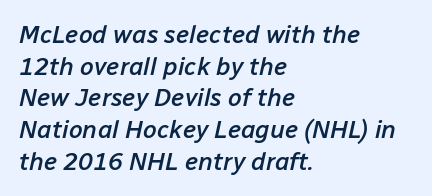
The image shows 25 px text type, italic (leaning right); set left-aligned, normal line spacing (1.27x), normal letter spacing, not underlined.
